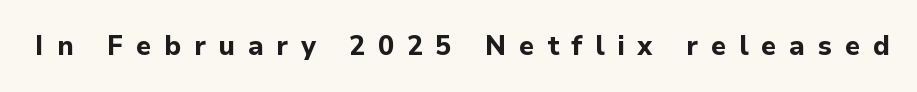
{"italic": "no", "bold": "yes", "underline": "no", "letter_spacing": "wide", "letter_spacing_em": 0.47, "glyph_px": 27}
